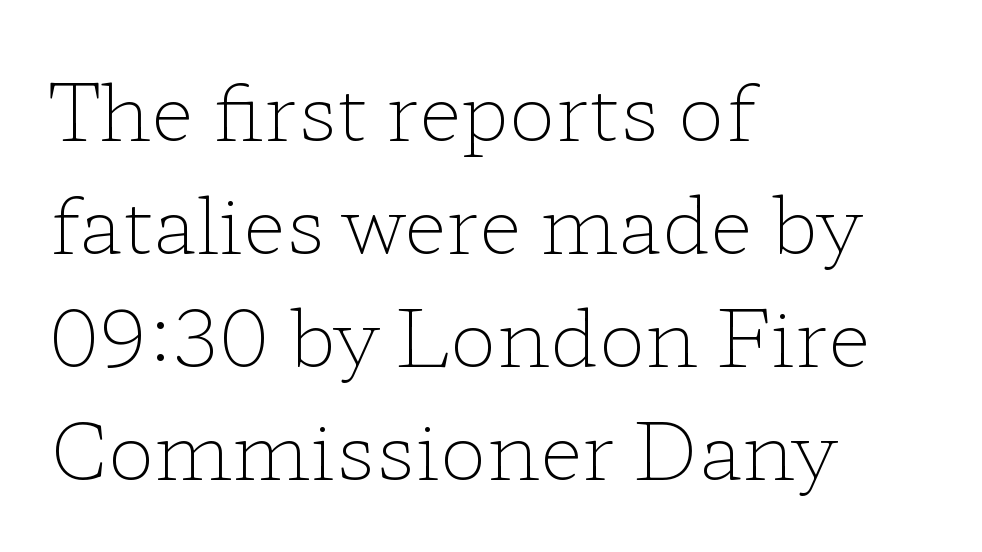
Q: Is the text bold? A: No.
Q: Is the text italic (slanted)? A: No, it is upright.
Q: Is the typeface a serif or a sans-serif typeface? A: Serif.
Q: Is the text underlined? A: No.
Q: How is the paragraph aligned? A: Left-aligned.
Q: Is the spacing between letters normal or unusually wide? A: Normal.
Q: Is the spacing between lines tight, normal or loose? A: Normal.
Q: Width (condensed, normal, or wide)? A: Wide.
Q: Stroke contrast? A: Low.
Q: x-height? A: Medium.
Q: Monospaced? A: No.
